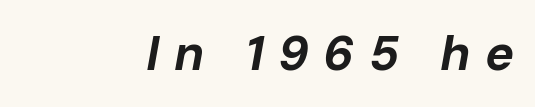
Q: Is the text bold? A: Yes.
Q: Is the text italic (slanted)? A: Yes, it leans right by about 10 degrees.
Q: Is the text underlined? A: No.
Q: How is the paragraph aligned? A: Right-aligned.
Q: Is the spacing between letters normal or unusually wide? A: Unusually wide.
Q: Width (condensed, normal, or wide)? A: Normal.
Q: Stroke contrast? A: Low.
Q: x-height? A: Medium.
Q: Monospaced? A: No.
